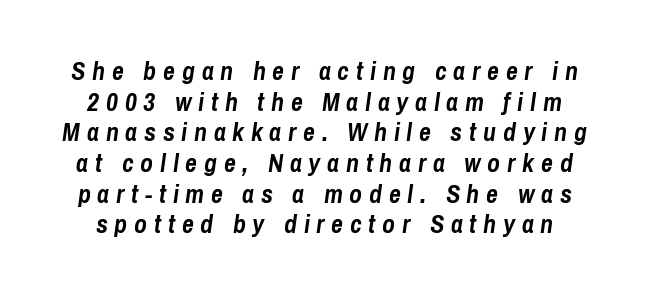
The image shows 26 px bold type, italic (leaning right); set line spacing 1.18x, unusually wide letter spacing (+0.26 em), not underlined.
